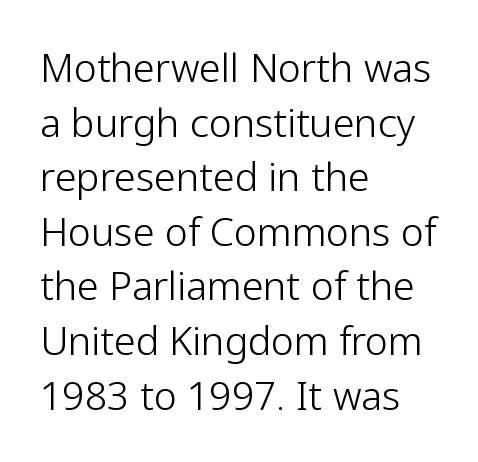
The image shows 39 px light sans-serif type, upright; set left-aligned, normal line spacing (1.4x), normal letter spacing, not underlined; low stroke contrast and a medium x-height.
